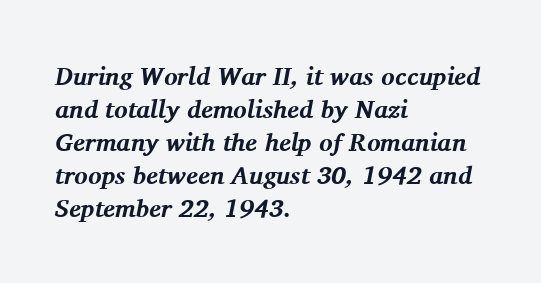
{"italic": "yes", "lean": "right", "slant_degrees": 11, "bold": "yes", "underline": "no", "align": "left", "line_spacing": "normal", "line_spacing_ratio": 1.32, "letter_spacing": "normal", "letter_spacing_em": 0.0, "glyph_px": 25}
